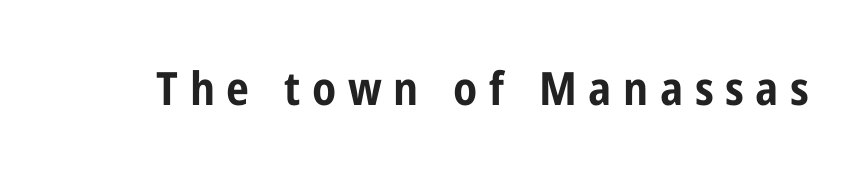
The passage shown has open, widely tracked lettering throughout. The rendering uses a bold face; every stroke is thick and dark. Italic: no, the glyphs are upright roman. Grotesque or geometric, the face here clearly has no serifs.
